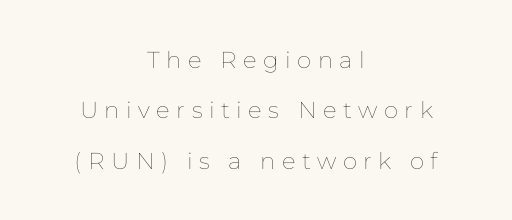
The image shows 23 px text type, upright; set centered, loose line spacing (2.19x), unusually wide letter spacing (+0.28 em), not underlined.
